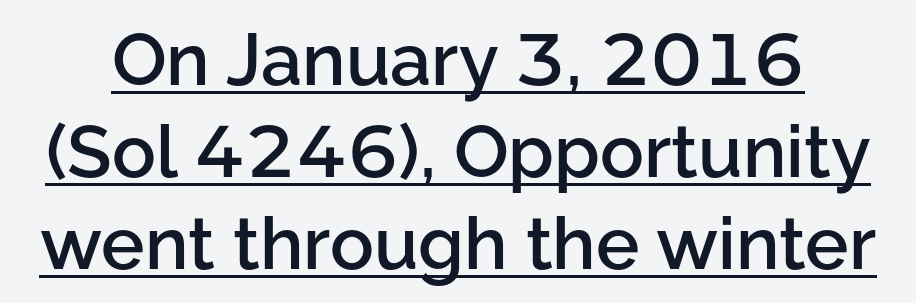
Q: Is the text bold? A: Semi-bold.
Q: Is the text italic (slanted)? A: No, it is upright.
Q: Is the typeface a serif or a sans-serif typeface? A: Sans-serif.
Q: Is the text underlined? A: Yes.
Q: Is the spacing between letters normal or unusually wide? A: Normal.
Q: Is the spacing between lines tight, normal or loose? A: Normal.
Q: Width (condensed, normal, or wide)? A: Normal.
Q: Stroke contrast? A: Low.
Q: x-height? A: Medium.
Q: Monospaced? A: No.
